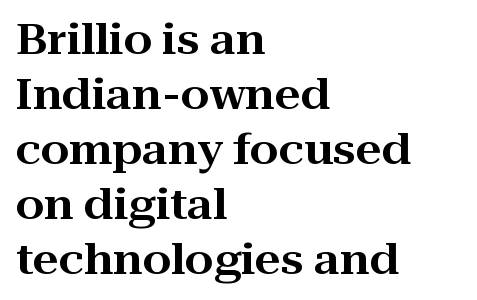
The image shows 41 px wide serif type, upright; set left-aligned, normal line spacing (1.34x), normal letter spacing, not underlined; high stroke contrast and a medium x-height.
